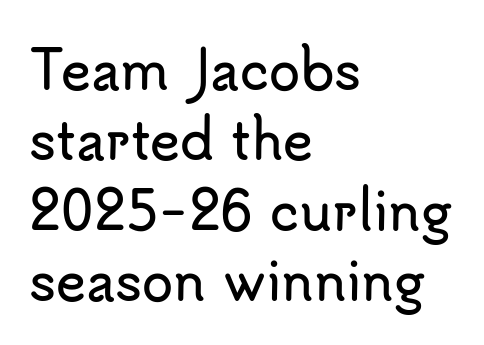
Does the copy run flush right? No — it runs flush left. Line spacing here is normal. The rendering uses natural spacing where letterforms have individual widths. Unmarked baselines from the first word to the last. These lines were composed using upright roman letters.
